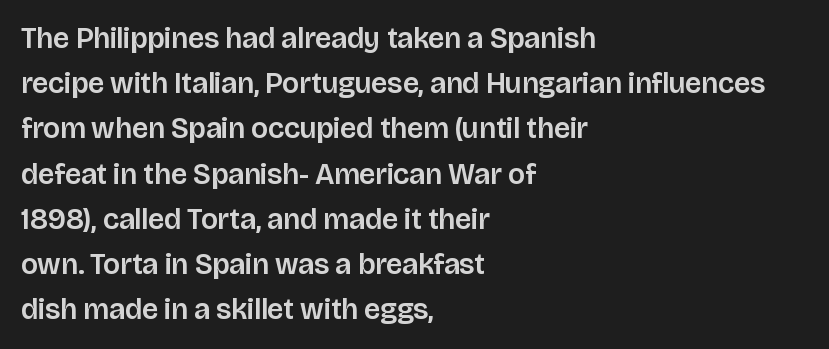
Q: Is the text italic (slanted)? A: No, it is upright.
Q: Is the typeface a serif or a sans-serif typeface? A: Sans-serif.
Q: Is the text underlined? A: No.
Q: How is the paragraph aligned? A: Left-aligned.
Q: Is the spacing between letters normal or unusually wide? A: Normal.
Q: Is the spacing between lines tight, normal or loose? A: Normal.
Q: Width (condensed, normal, or wide)? A: Normal.
Q: Stroke contrast? A: Low.
Q: x-height? A: Large.
Q: Monospaced? A: No.
